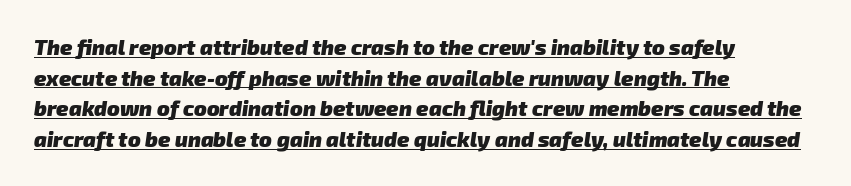
The image shows 21 px bold type; set left-aligned, normal line spacing (1.46x), normal letter spacing, underlined.
